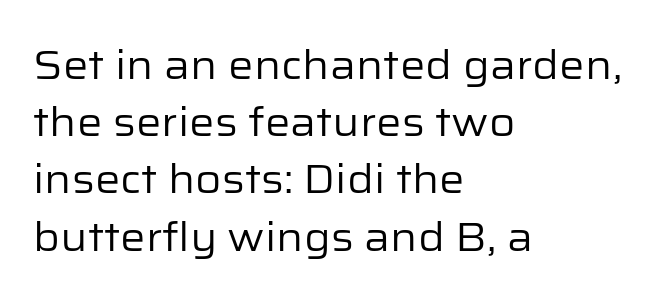
The foot of each line stays bare and open. What kind of face is this? One without serifs — a sans. Is there much room between lines? A standard amount, neither cramped nor airy. Character widths vary here, with narrow letters taking less room than wide ones. The typesetter chose a ragged-right arrangement here. Standard letterfit; no display-style spreading of the glyphs.
